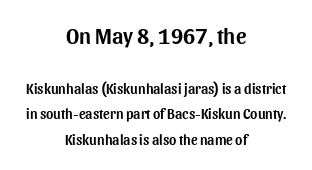
Q: Is the text italic (slanted)? A: No, it is upright.
Q: Is the text underlined? A: No.
Q: How is the paragraph aligned? A: Centered.
Q: Is the spacing between letters normal or unusually wide? A: Normal.
Q: Which block of text is set in a larger size, the first (top) or the second (bottom)? A: The first (top) one.
